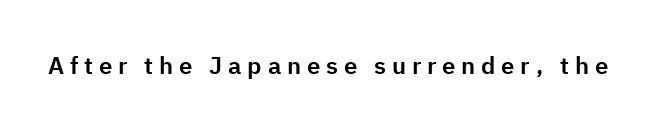
The image shows 24 px text type, upright; set unusually wide letter spacing (+0.24 em), not underlined.
